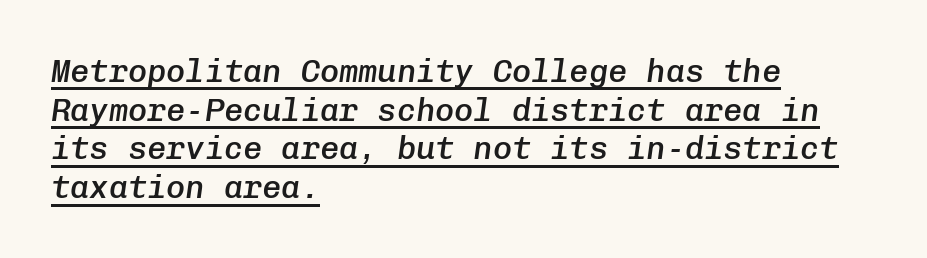
The image shows 32 px semibold type, italic (leaning right), monospaced; set left-aligned, line spacing 1.21x, normal letter spacing, underlined; low stroke contrast and a medium x-height.
